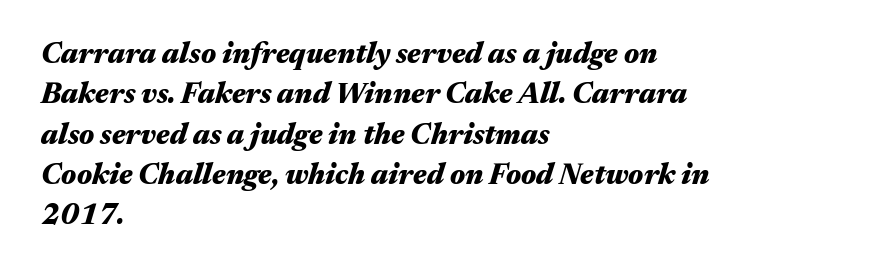
Between one letter and the next there's only the usual sliver of space. Does the weight exceed regular? Yes, all the way to bold. The string is rendered with underlining switched off. The passage shown leans; its letterforms are oblique.
